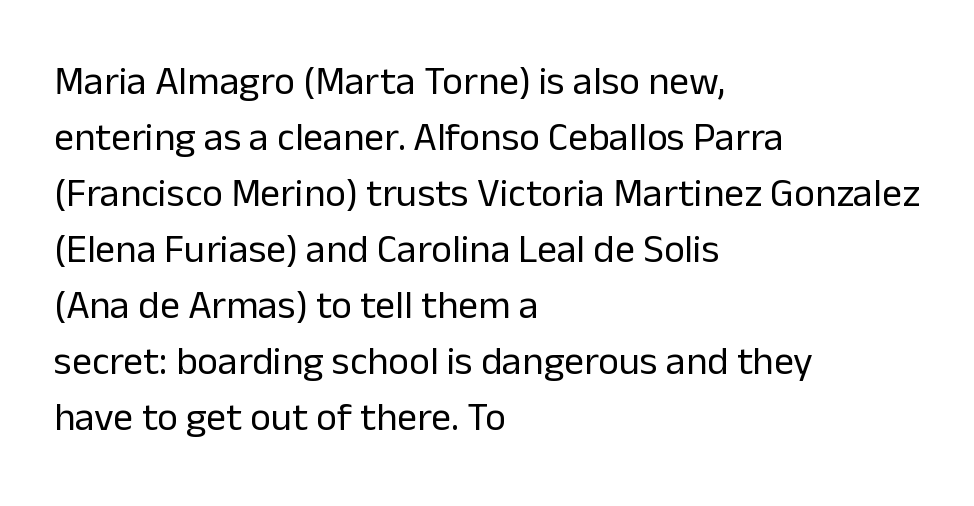
{"serif": "no", "italic": "no", "bold": "no", "weight": "regular", "width": "normal", "stroke_contrast": "low", "x_height": "medium", "monospaced": "no", "underline": "no", "align": "left", "line_spacing": "normal", "line_spacing_ratio": 1.4, "letter_spacing": "normal", "letter_spacing_em": 0.0, "glyph_px": 40}
